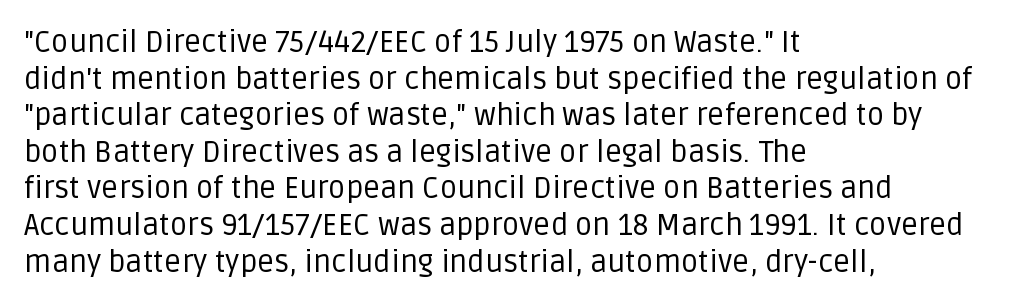
Q: Is the text bold? A: No.
Q: Is the text italic (slanted)? A: No, it is upright.
Q: Is the typeface a serif or a sans-serif typeface? A: Sans-serif.
Q: Is the text underlined? A: No.
Q: How is the paragraph aligned? A: Left-aligned.
Q: Is the spacing between letters normal or unusually wide? A: Normal.
Q: Width (condensed, normal, or wide)? A: Normal.
Q: Stroke contrast? A: Low.
Q: x-height? A: Large.
Q: Monospaced? A: No.
